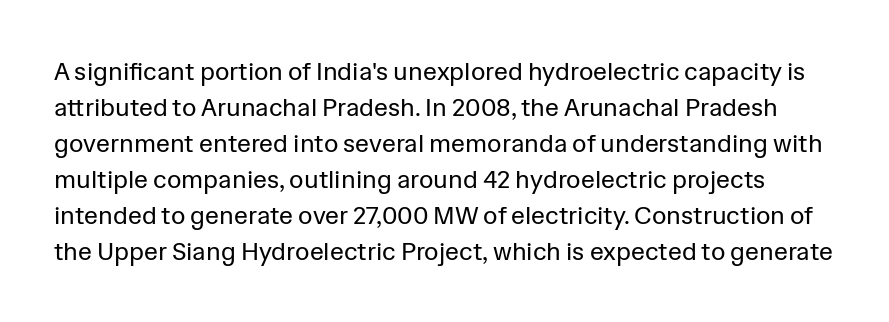
Q: Is the text bold? A: No.
Q: Is the text italic (slanted)? A: No, it is upright.
Q: Is the text underlined? A: No.
Q: Is the spacing between letters normal or unusually wide? A: Normal.
Q: Is the spacing between lines tight, normal or loose? A: Normal.
